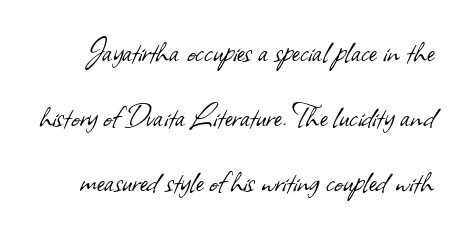
The image shows 37 px light sans-serif type; set line spacing 1.76x, normal letter spacing, not underlined; low stroke contrast and a small x-height.
